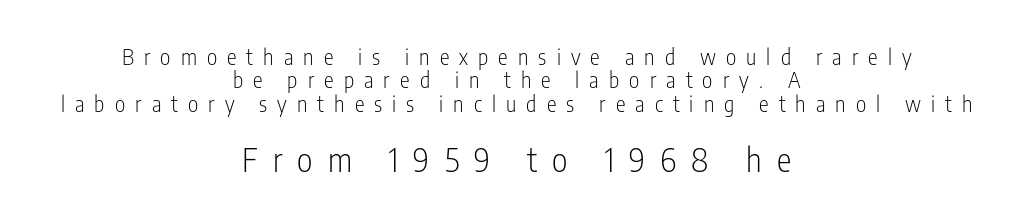
The lettering holds an erect, upright posture throughout. Larger block? The one below; the one above is distinctly smaller. This is not heavy type; no bold has been used. Tightly led — the rows are bunched. The rendering inserts visible extra space after every character.
